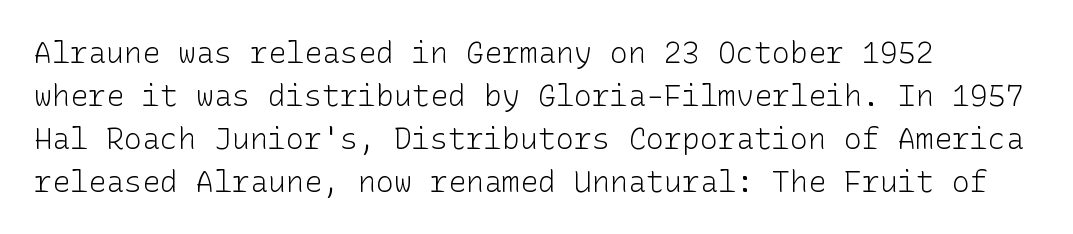
Vertical spacing — default. The gap between lines stays unmarked. Vertical strokes here are truly vertical. Is the block centered? No — it sits flush against the left margin. What kind of face is this? One without serifs — a sans.
